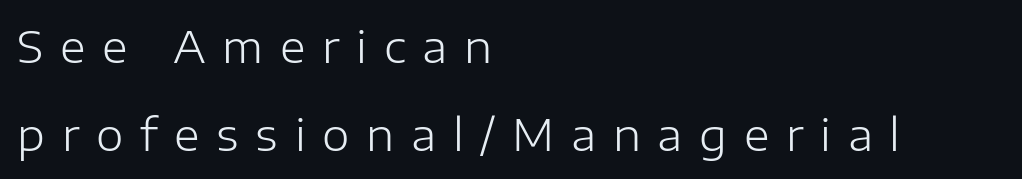
Q: Is the text bold? A: No.
Q: Is the text italic (slanted)? A: No, it is upright.
Q: Is the typeface a serif or a sans-serif typeface? A: Sans-serif.
Q: Is the text underlined? A: No.
Q: How is the paragraph aligned? A: Left-aligned.
Q: Is the spacing between letters normal or unusually wide? A: Unusually wide.
Q: Is the spacing between lines tight, normal or loose? A: Loose.
Q: Width (condensed, normal, or wide)? A: Normal.
Q: Stroke contrast? A: Low.
Q: x-height? A: Medium.
Q: Monospaced? A: No.
